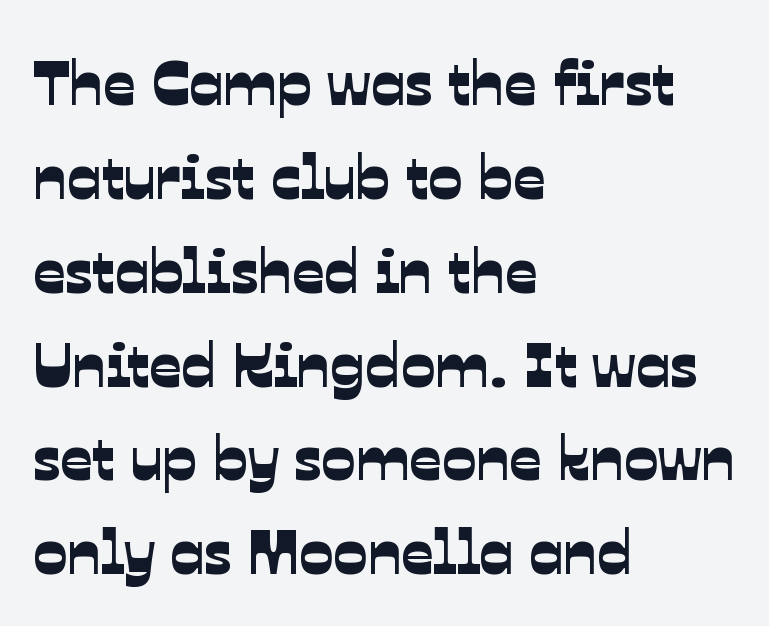
If you drew a ruler down the left edge, every line would touch it. Rows of type keep a routine distance in the vertical direction. Is this a fixed-width face? No — the glyphs have proportional, varying widths. Nobody touched the tracking dial on this one.
